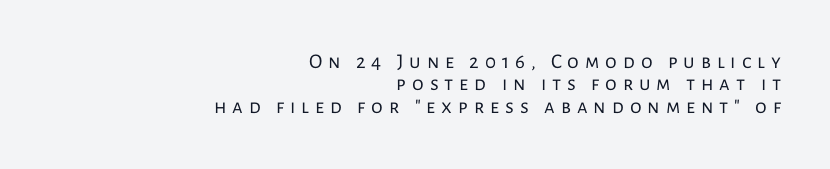
{"italic": "no", "bold": "no", "underline": "no", "align": "right", "line_spacing": "tight", "line_spacing_ratio": 1.07, "letter_spacing": "wide", "letter_spacing_em": 0.28, "glyph_px": 21}
